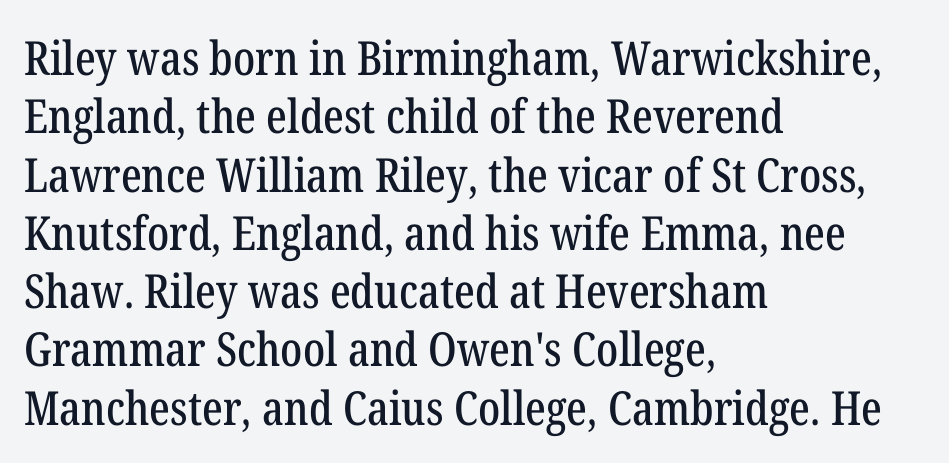
{"serif": "yes", "italic": "no", "width": "condensed", "stroke_contrast": "low", "x_height": "medium", "monospaced": "no", "underline": "no", "align": "left", "line_spacing_ratio": 1.24, "letter_spacing": "normal", "letter_spacing_em": 0.0, "glyph_px": 47}
